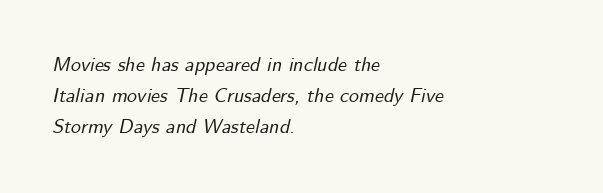
Q: Is the text italic (slanted)? A: Yes, it leans right by about 12 degrees.
Q: Is the text underlined? A: No.
Q: How is the paragraph aligned? A: Left-aligned.
Q: Is the spacing between letters normal or unusually wide? A: Normal.
Q: Is the spacing between lines tight, normal or loose? A: Normal.
